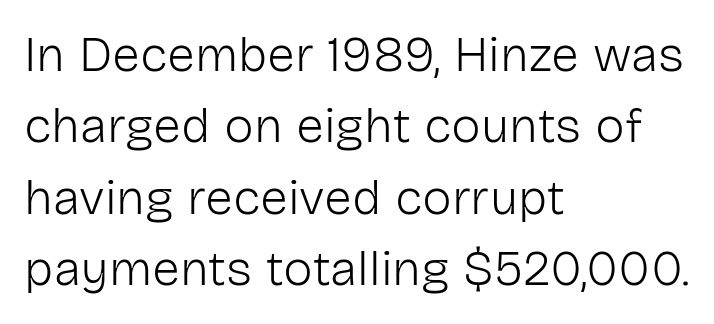
Has an underline been added? It has not. The characters display no serif detailing; their extremities are plain. You could not count columns in this text — the font is proportionally spaced. In terms of leading, this rendering sits right in the middle.
